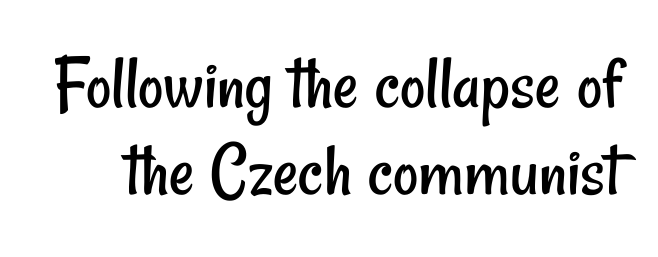
Q: Is the text bold? A: No.
Q: Is the typeface a serif or a sans-serif typeface? A: Sans-serif.
Q: Is the text underlined? A: No.
Q: Is the spacing between letters normal or unusually wide? A: Normal.
Q: Is the spacing between lines tight, normal or loose? A: Tight.
Q: Width (condensed, normal, or wide)? A: Condensed.
Q: Stroke contrast? A: Low.
Q: x-height? A: Small.
Q: Monospaced? A: No.
